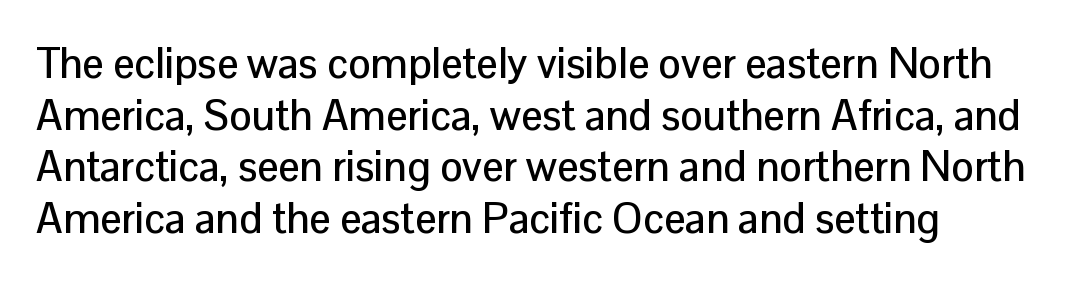
Q: Is the text italic (slanted)? A: No, it is upright.
Q: Is the typeface a serif or a sans-serif typeface? A: Sans-serif.
Q: Is the text underlined? A: No.
Q: Is the spacing between letters normal or unusually wide? A: Normal.
Q: Width (condensed, normal, or wide)? A: Normal.
Q: Stroke contrast? A: Low.
Q: x-height? A: Medium.
Q: Monospaced? A: No.
